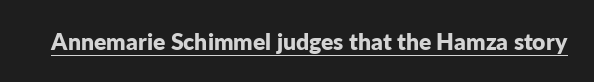
The image shows 23 px bold type, upright; set normal letter spacing, underlined.
